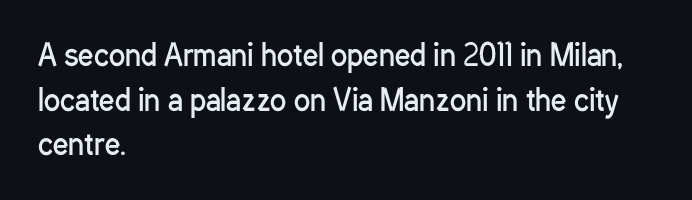
The ragged edge is on the right, which tells us the setting is flush left. The rendering uses natural spacing where letterforms have individual widths. Glance below the letters and you will spot only blank space. Does the type have serifs? No, each stem ends abruptly. Observe the ordinary spacing: letters are neighbours, not strangers. Heft: none added — not bold.
